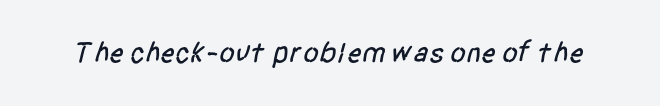
Varying glyph widths throughout — classic text-font behaviour. Nobody drew a line under any word here. Look at the bottom of the vertical strokes: they stop flat, with no serifs. Observe the ordinary spacing: letters are neighbours, not strangers.
